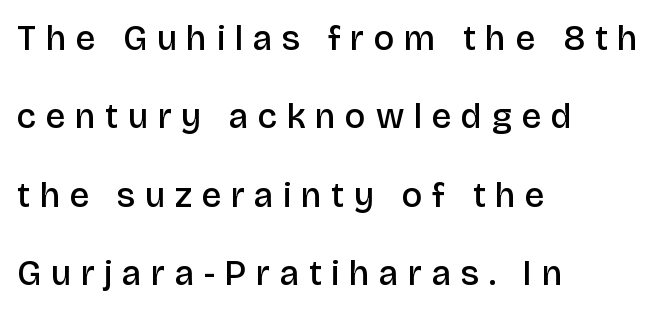
Q: Is the text bold? A: Semi-bold.
Q: Is the text italic (slanted)? A: No, it is upright.
Q: Is the typeface a serif or a sans-serif typeface? A: Sans-serif.
Q: Is the text underlined? A: No.
Q: How is the paragraph aligned? A: Left-aligned.
Q: Is the spacing between letters normal or unusually wide? A: Unusually wide.
Q: Is the spacing between lines tight, normal or loose? A: Loose.
Q: Width (condensed, normal, or wide)? A: Normal.
Q: Stroke contrast? A: Low.
Q: x-height? A: Large.
Q: Monospaced? A: No.
